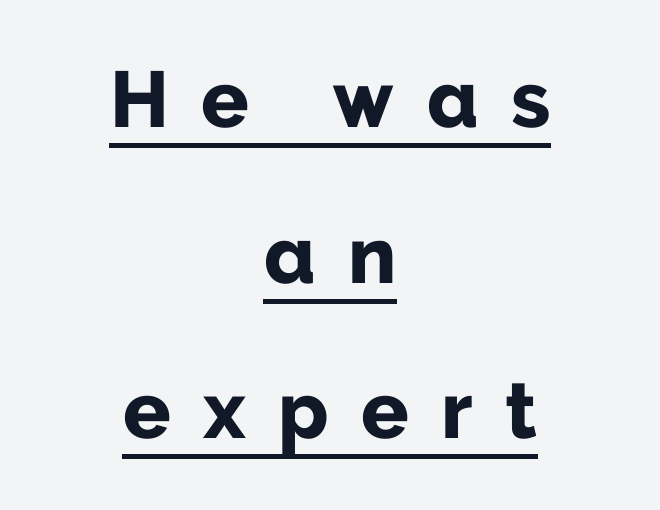
Q: Is the text bold? A: Yes.
Q: Is the text italic (slanted)? A: No, it is upright.
Q: Is the typeface a serif or a sans-serif typeface? A: Sans-serif.
Q: Is the text underlined? A: Yes.
Q: How is the paragraph aligned? A: Centered.
Q: Is the spacing between letters normal or unusually wide? A: Unusually wide.
Q: Is the spacing between lines tight, normal or loose? A: Loose.
Q: Width (condensed, normal, or wide)? A: Normal.
Q: Stroke contrast? A: Low.
Q: x-height? A: Medium.
Q: Monospaced? A: No.
